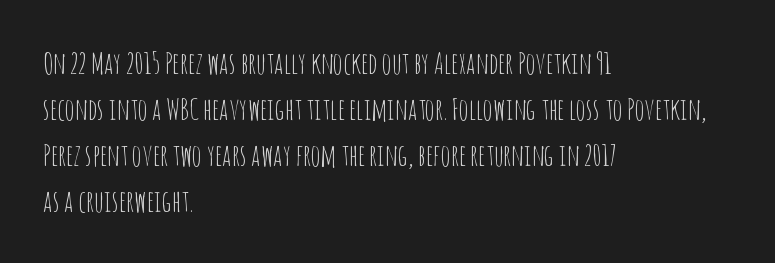
The image shows 30 px thin, condensed sans-serif type, upright; set left-aligned, normal line spacing (1.53x), normal letter spacing, not underlined; low stroke contrast and a large x-height.
